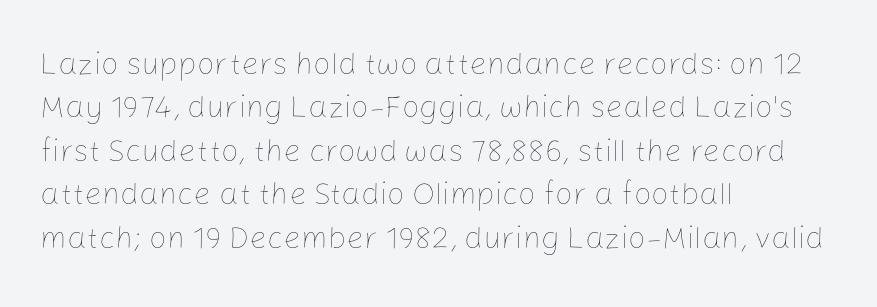
The image shows 31 px thin type, upright; set left-aligned, normal line spacing (1.4x), normal letter spacing, not underlined; low stroke contrast and a medium x-height.
